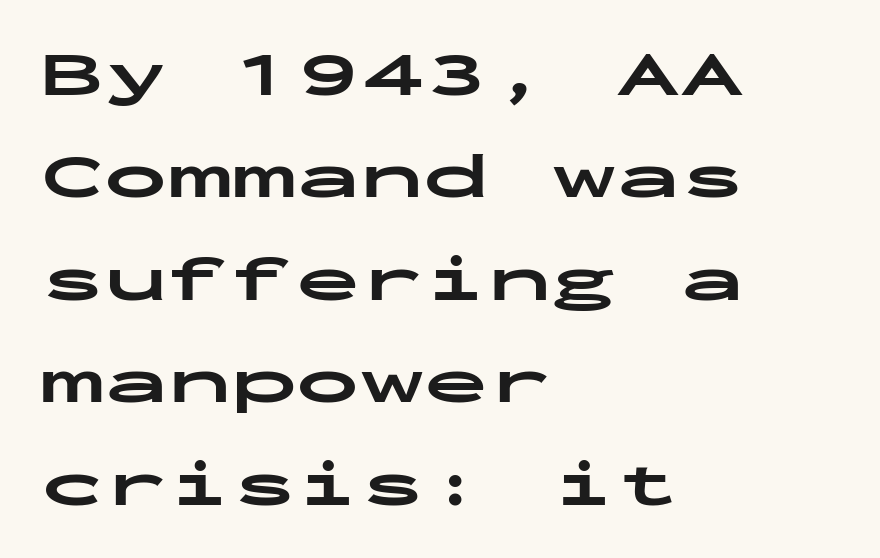
The image shows 64 px bold, wide sans-serif type, upright, monospaced; set left-aligned, normal line spacing (1.6x), normal letter spacing, not underlined; low stroke contrast and a medium x-height.
